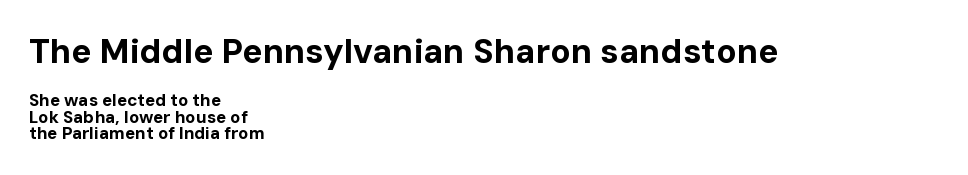
The image shows 34 px bold sans-serif type, upright; set left-aligned, tight line spacing (0.97x), normal letter spacing, not underlined; the first (top) block is 2.0x larger; low stroke contrast and a medium x-height.
